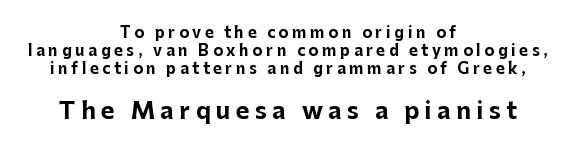
The image shows 23 px bold type, upright; set centered, line spacing 1.21x, unusually wide letter spacing (+0.24 em), not underlined; the second (bottom) block is 1.53x larger.
